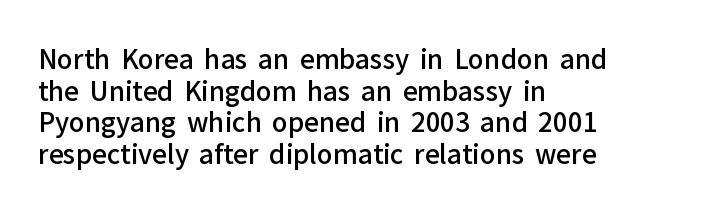
Each row of text sits above clean, open space. Typesetter's note: demi weight, one step under bold. Is the block centered? No — it sits flush against the left margin. Posture: straight, roman, zero tilt. The letterforms sit shoulder to shoulder at normal distance.
